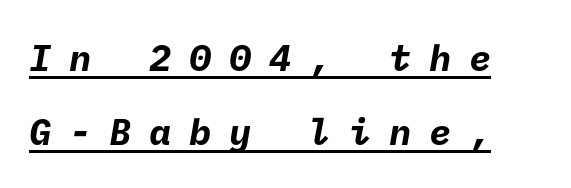
Q: Is the text bold? A: Yes.
Q: Is the typeface a serif or a sans-serif typeface? A: Sans-serif.
Q: Is the text underlined? A: Yes.
Q: Is the spacing between letters normal or unusually wide? A: Unusually wide.
Q: Is the spacing between lines tight, normal or loose? A: Loose.
Q: Width (condensed, normal, or wide)? A: Normal.
Q: Stroke contrast? A: Low.
Q: x-height? A: Medium.
